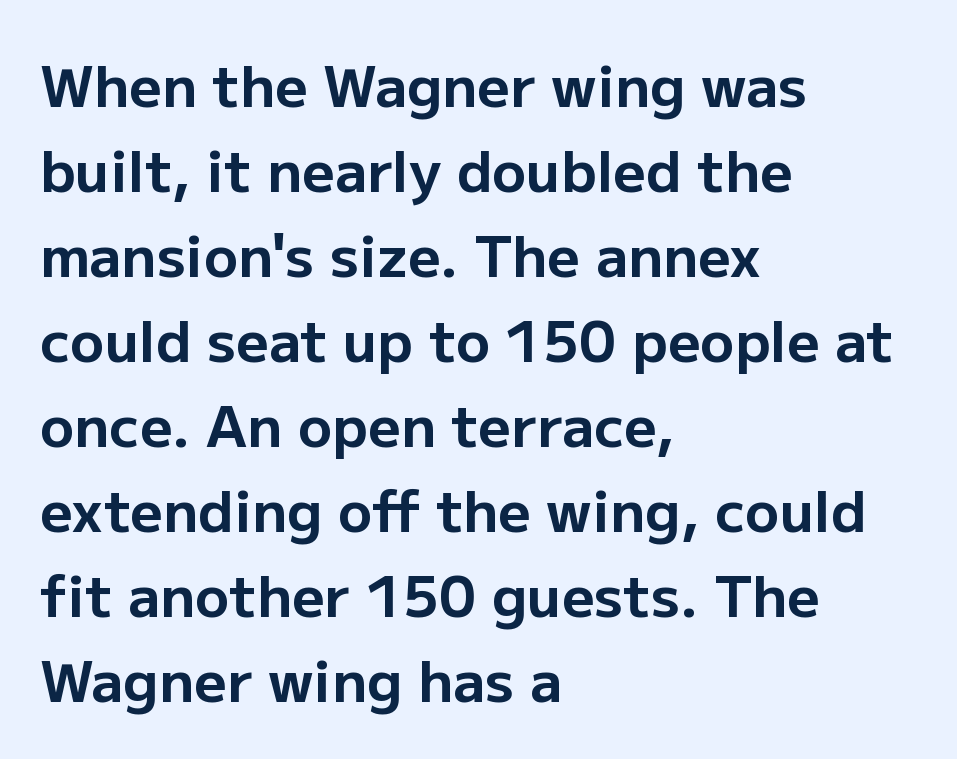
Q: Is the text bold? A: Yes.
Q: Is the text italic (slanted)? A: No, it is upright.
Q: Is the typeface a serif or a sans-serif typeface? A: Sans-serif.
Q: Is the text underlined? A: No.
Q: How is the paragraph aligned? A: Left-aligned.
Q: Is the spacing between letters normal or unusually wide? A: Normal.
Q: Is the spacing between lines tight, normal or loose? A: Normal.
Q: Width (condensed, normal, or wide)? A: Normal.
Q: Stroke contrast? A: Low.
Q: x-height? A: Medium.
Q: Monospaced? A: No.
